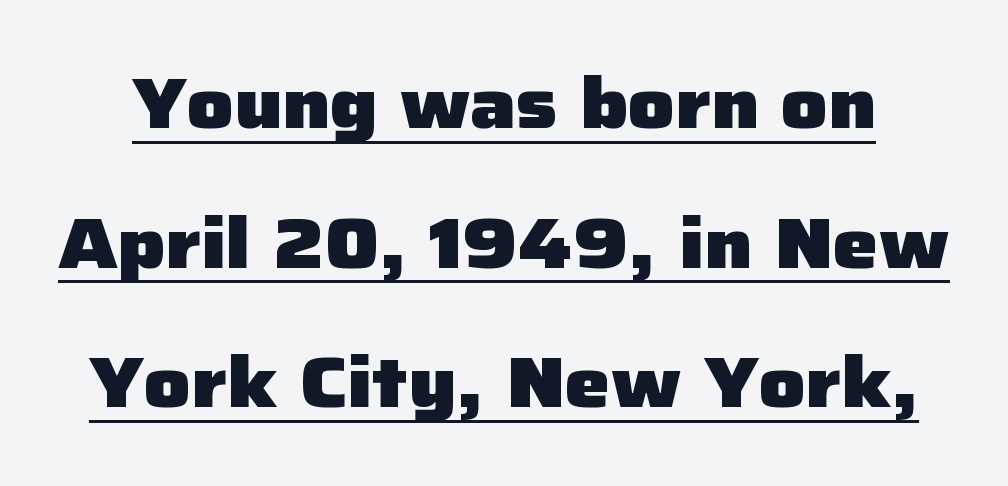
The image shows 72 px heavy sans-serif type, upright; set loose line spacing (1.94x), normal letter spacing, underlined; low stroke contrast and a medium x-height.
